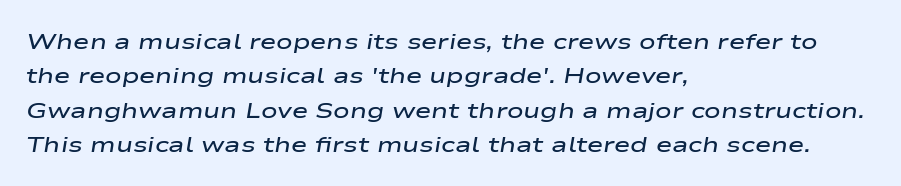
Notice how descenders clear the ascenders below comfortably — that's standard leading. The typesetter chose a ragged-right arrangement here. Words float on clear page, feet unadorned. What stands out about the letter spacing? Nothing — it is the standard amount. The font is running at a semibold setting, under full bold. The specimen reads as italic at a glance.
